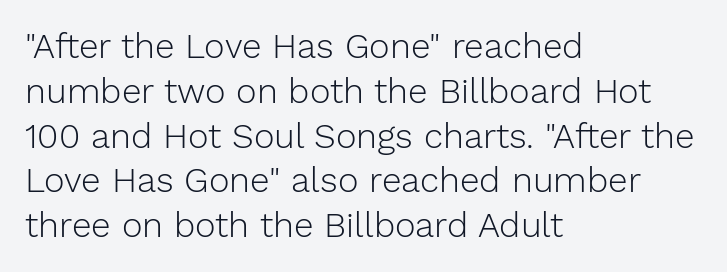
{"serif": "no", "italic": "no", "bold": "no", "weight": "light", "width": "normal", "stroke_contrast": "low", "x_height": "medium", "monospaced": "no", "underline": "no", "align": "left", "line_spacing": "normal", "line_spacing_ratio": 1.28, "letter_spacing": "normal", "letter_spacing_em": 0.0, "glyph_px": 35}
